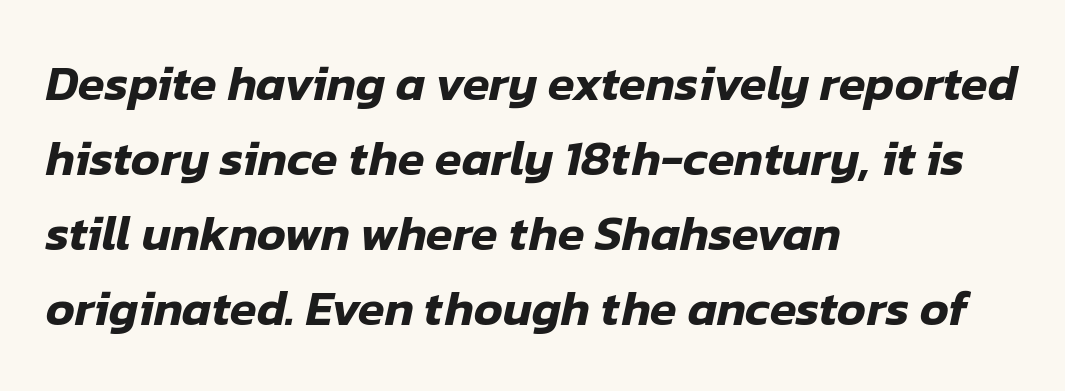
Horizontally, the lines are justified to the leading edge only. Leading: standard. Note the varied advance widths — an 'i' is clearly narrower than an 'm'. The face used here is rendered with its standard letterfit. Rendered with sloped, italic letterforms. Type without underlining.
